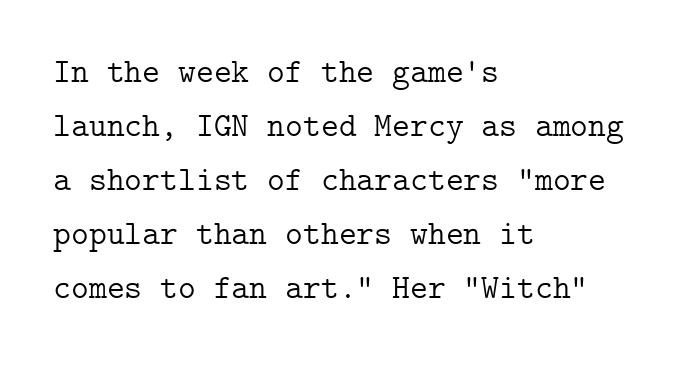
Line beginnings align vertically; line endings do not. The letters stand straight up with perfectly vertical stems. Vertically, the passage feels balanced, rows spaced as you'd expect. The text was rendered using a seriffed face with decorative stroke endings. Stem width sits at or under what a default text font uses. The glyphs are unaccompanied by any horizontal stroke below them.
